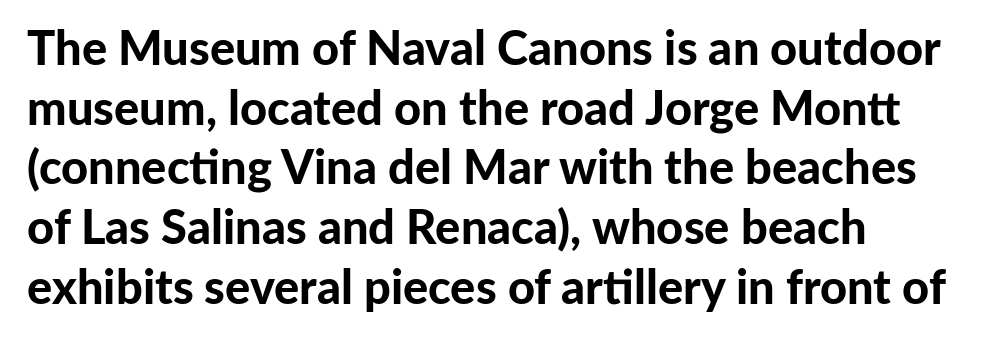
Q: Is the text bold? A: Yes.
Q: Is the text italic (slanted)? A: No, it is upright.
Q: Is the typeface a serif or a sans-serif typeface? A: Sans-serif.
Q: Is the text underlined? A: No.
Q: Is the spacing between letters normal or unusually wide? A: Normal.
Q: Is the spacing between lines tight, normal or loose? A: Normal.
Q: Width (condensed, normal, or wide)? A: Normal.
Q: Stroke contrast? A: Low.
Q: x-height? A: Medium.
Q: Monospaced? A: No.
